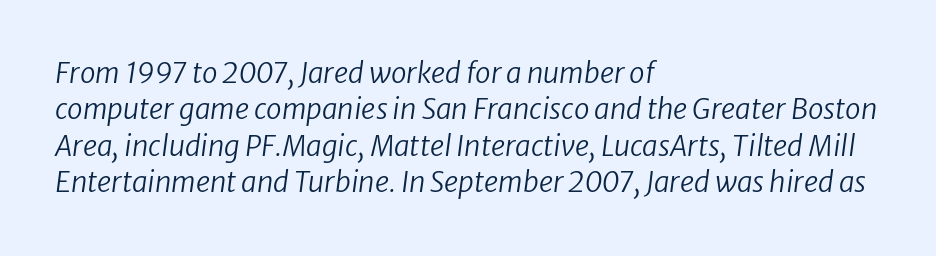
The image shows 28 px regular-weight type, italic (leaning right); set left-aligned, normal line spacing (1.3x), normal letter spacing, not underlined; low stroke contrast and a medium x-height.
